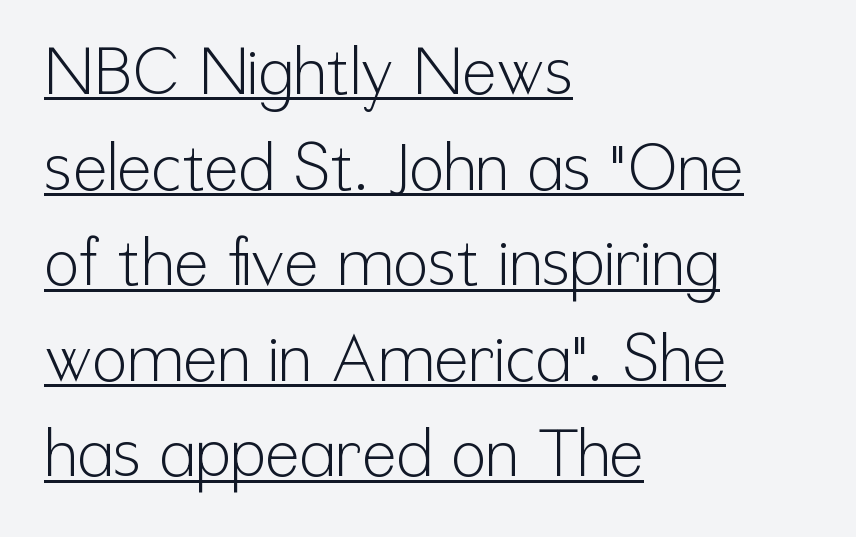
{"serif": "no", "italic": "no", "bold": "no", "weight": "light", "width": "condensed", "stroke_contrast": "low", "x_height": "medium", "monospaced": "no", "underline": "yes", "align": "left", "line_spacing": "normal", "line_spacing_ratio": 1.47, "letter_spacing": "normal", "letter_spacing_em": 0.0, "glyph_px": 65}
